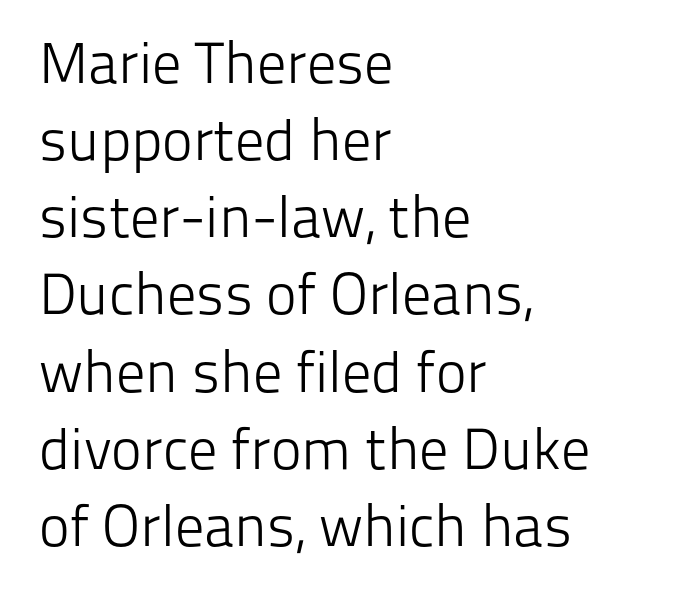
Successive baselines arrive at the customary interval. Tracking here is standard; glyphs follow each other at the usual distance. You can tell from the bare stems that sans-serif type was used. The letters stand upright; this is a roman face.
